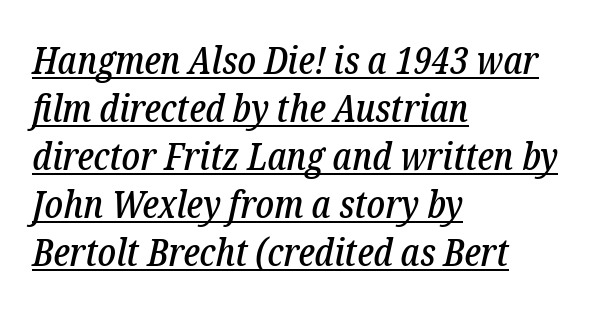
The image shows 39 px condensed serif type, italic (leaning right); set left-aligned, line spacing 1.23x, normal letter spacing, underlined; low stroke contrast and a medium x-height.
